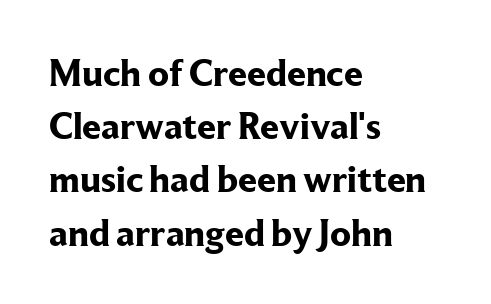
{"serif": "yes", "italic": "no", "bold": "yes", "weight": "bold", "width": "normal", "stroke_contrast": "low", "x_height": "medium", "monospaced": "no", "underline": "no", "align": "left", "line_spacing": "normal", "line_spacing_ratio": 1.4, "letter_spacing": "normal", "letter_spacing_em": 0.0, "glyph_px": 38}
